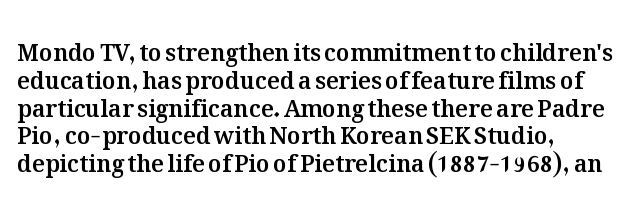
The image shows 23 px text type, upright; set left-aligned, line spacing 1.21x, normal letter spacing, not underlined.
